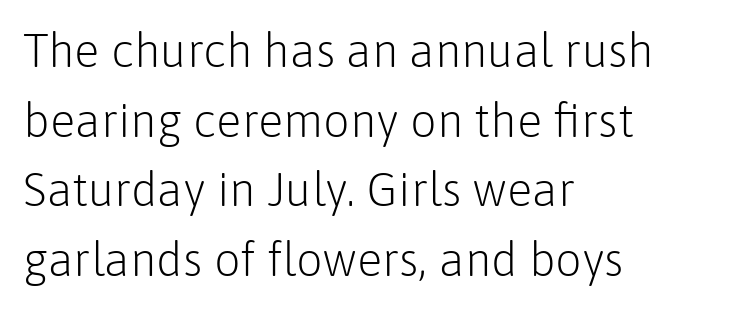
The image shows 47 px light sans-serif type, upright; set left-aligned, normal line spacing (1.48x), normal letter spacing, not underlined; low stroke contrast and a medium x-height.
